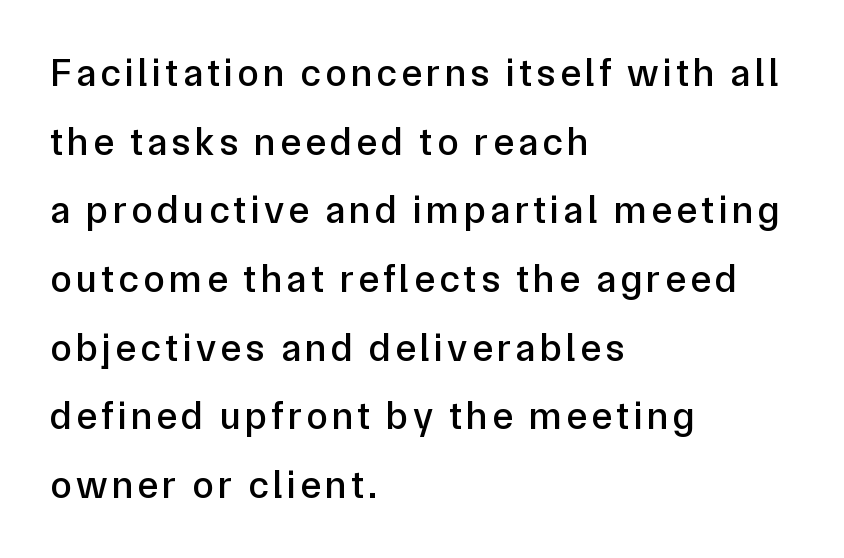
Q: Is the text italic (slanted)? A: No, it is upright.
Q: Is the typeface a serif or a sans-serif typeface? A: Sans-serif.
Q: Is the text underlined? A: No.
Q: How is the paragraph aligned? A: Left-aligned.
Q: Width (condensed, normal, or wide)? A: Normal.
Q: Stroke contrast? A: Low.
Q: x-height? A: Medium.
Q: Monospaced? A: No.
